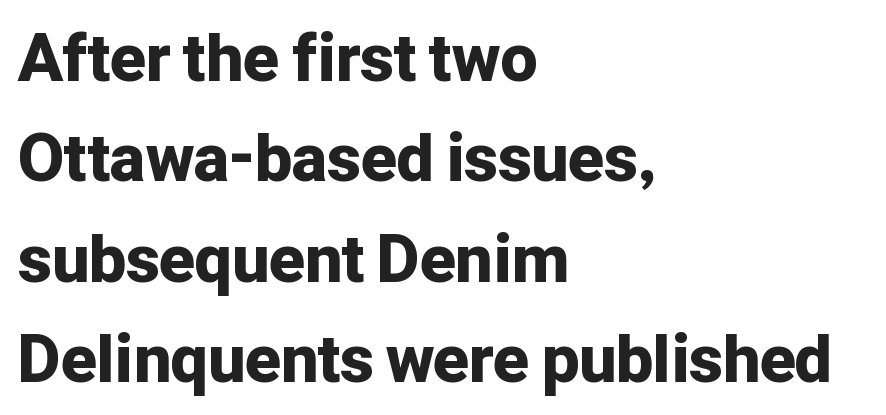
Reading down the block, your eye returns to a fixed left position each line. Every letter is thick-stroked: bold, no question. Nope, not italic — everything's standing straight. The area under the type is left untouched. Students, note that the glyphs here touch the page at normal intervals. Is there much room between lines? A standard amount, neither cramped nor airy.
